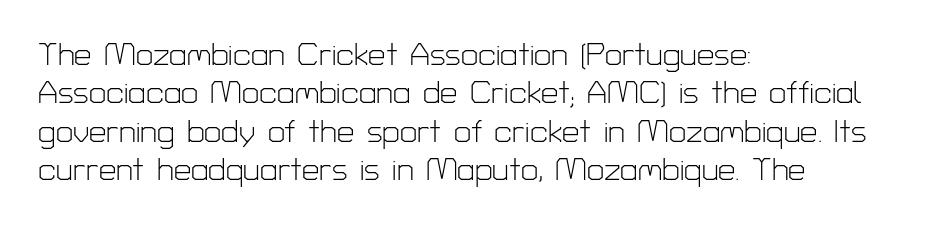
{"serif": "no", "italic": "no", "bold": "no", "weight": "light", "width": "normal", "stroke_contrast": "low", "x_height": "medium", "monospaced": "no", "underline": "no", "align": "left", "line_spacing_ratio": 1.24, "letter_spacing": "normal", "letter_spacing_em": 0.0, "glyph_px": 31}
